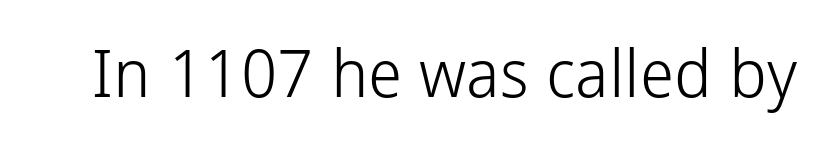
The image shows 66 px light sans-serif type, upright; set normal letter spacing, not underlined; low stroke contrast and a medium x-height.
